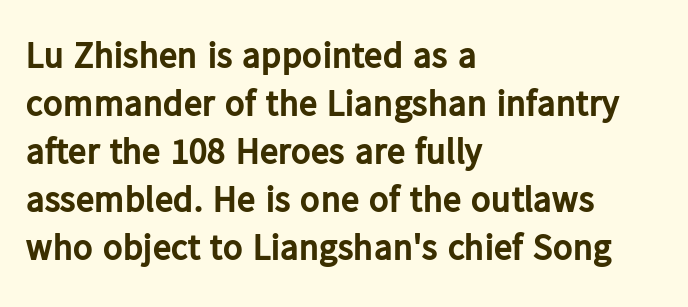
{"serif": "no", "italic": "no", "bold": "yes", "weight": "bold", "width": "normal", "stroke_contrast": "low", "x_height": "medium", "monospaced": "no", "underline": "no", "align": "left", "line_spacing": "normal", "line_spacing_ratio": 1.3, "letter_spacing": "normal", "letter_spacing_em": 0.0, "glyph_px": 37}
